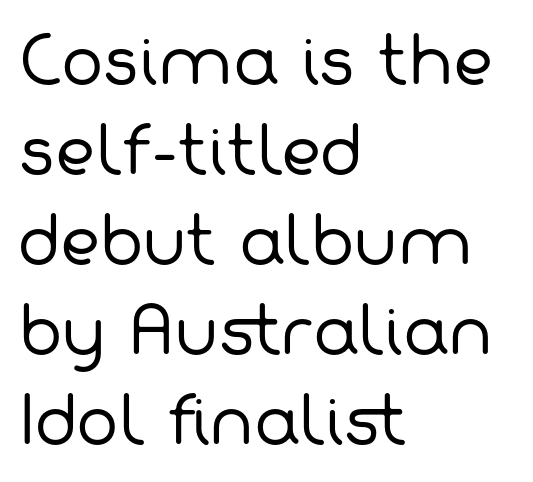
The image shows 63 px regular-weight sans-serif type; set left-aligned, normal line spacing (1.43x), normal letter spacing, not underlined; low stroke contrast and a medium x-height.
